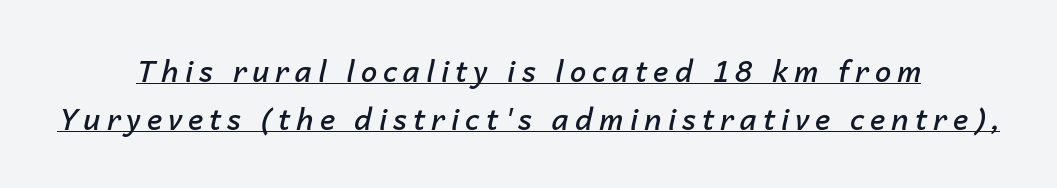
The image shows 29 px semibold type, italic (leaning right); set centered, normal line spacing (1.66x), unusually wide letter spacing (+0.21 em), underlined; low stroke contrast and a medium x-height.
